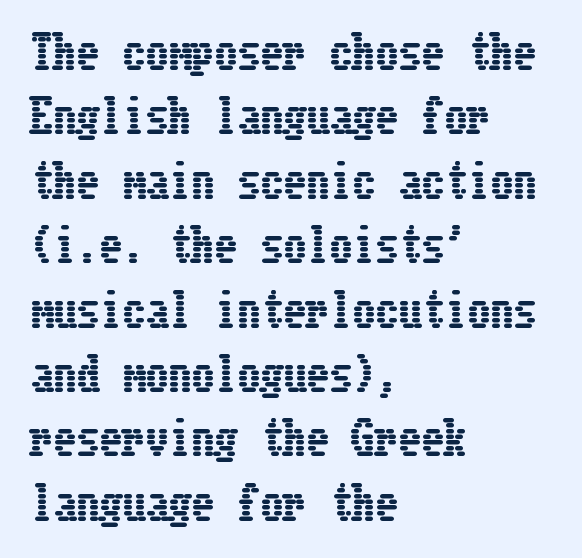
Q: Is the text italic (slanted)? A: No, it is upright.
Q: Is the text underlined? A: No.
Q: How is the paragraph aligned? A: Left-aligned.
Q: Is the spacing between letters normal or unusually wide? A: Normal.
Q: Is the spacing between lines tight, normal or loose? A: Normal.
Q: Width (condensed, normal, or wide)? A: Condensed.
Q: Stroke contrast? A: Low.
Q: x-height? A: Medium.
